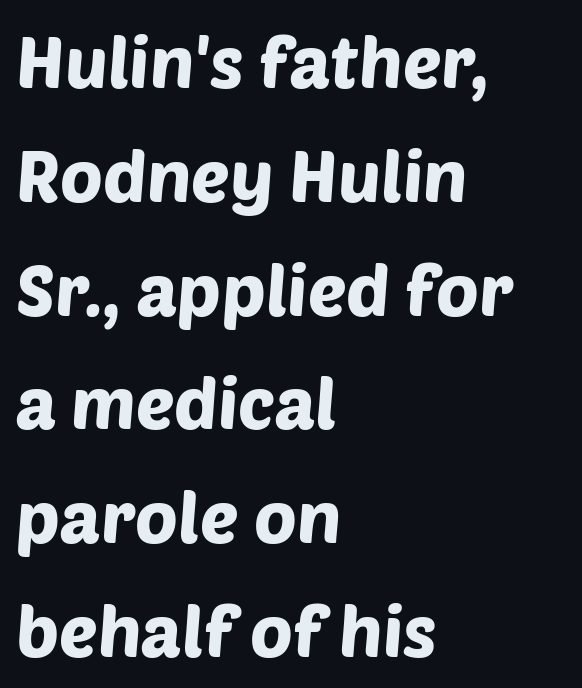
The image shows 72 px sans-serif type; set left-aligned, normal line spacing (1.58x), normal letter spacing, not underlined; low stroke contrast and a large x-height.
